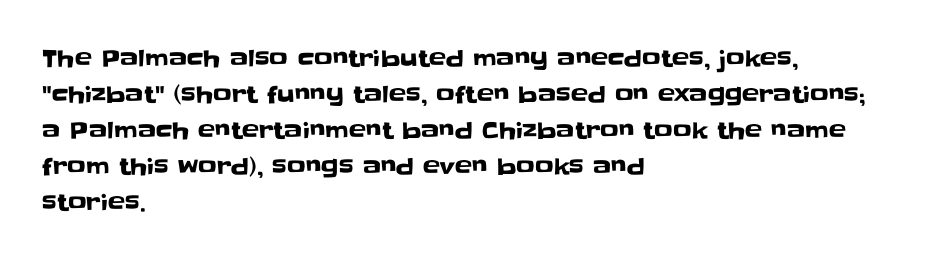
Regular leading. Check under the words: just untouched page. The type is set solid horizontally, with unmodified tracking. The paragraph has a hard left edge and a soft right edge.
